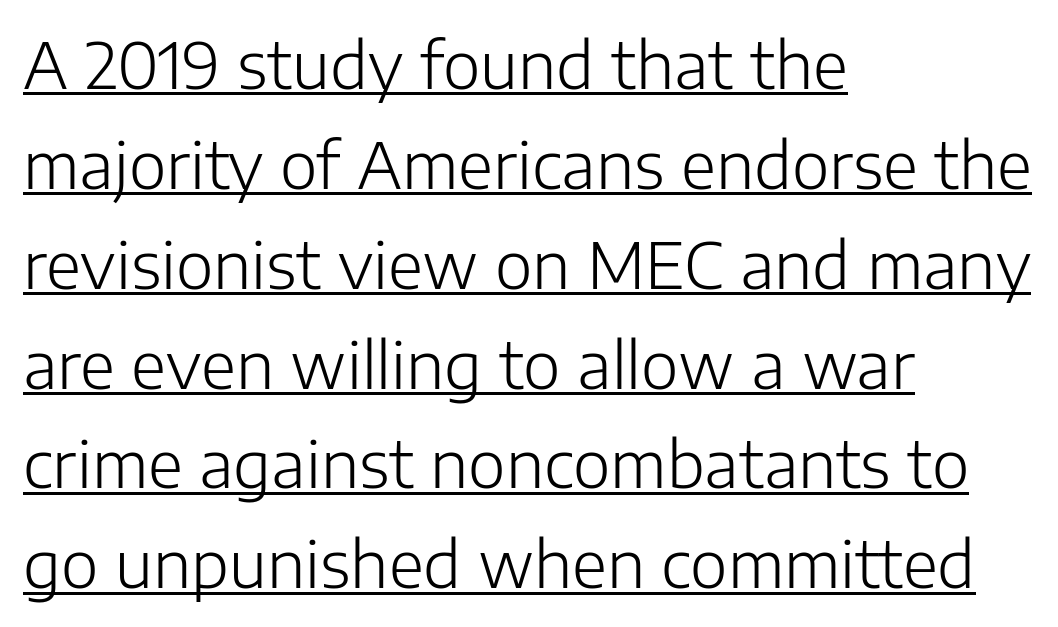
The image shows 64 px light sans-serif type, upright; set left-aligned, normal line spacing (1.56x), normal letter spacing, underlined; low stroke contrast and a medium x-height.
